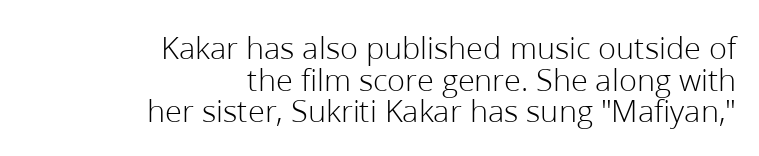
{"serif": "no", "italic": "no", "bold": "no", "weight": "light", "width": "normal", "stroke_contrast": "low", "x_height": "medium", "monospaced": "no", "underline": "no", "align": "right", "line_spacing": "tight", "line_spacing_ratio": 0.96, "letter_spacing": "normal", "letter_spacing_em": 0.0, "glyph_px": 33}
